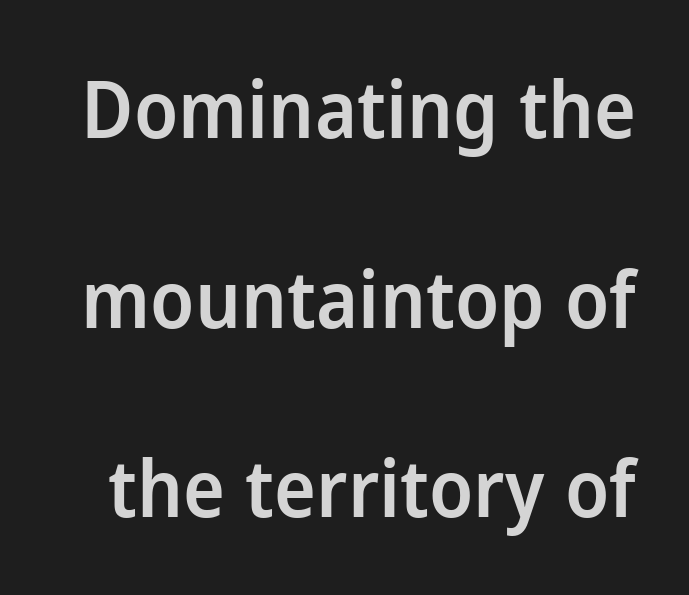
The image shows 79 px semibold sans-serif type, upright; set loose line spacing (2.4x), normal letter spacing, not underlined; low stroke contrast and a medium x-height.
